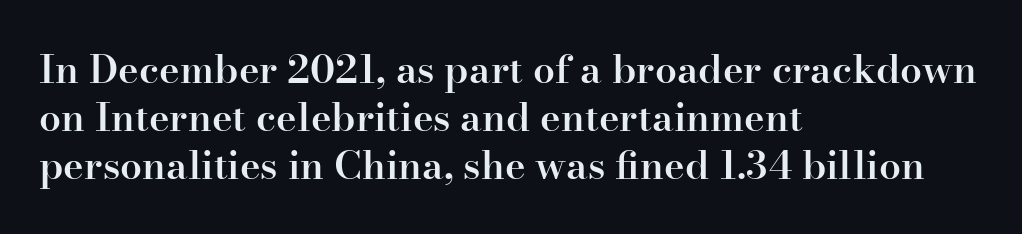
Q: Is the text bold? A: Semi-bold.
Q: Is the text italic (slanted)? A: No, it is upright.
Q: Is the typeface a serif or a sans-serif typeface? A: Serif.
Q: Is the text underlined? A: No.
Q: How is the paragraph aligned? A: Left-aligned.
Q: Is the spacing between letters normal or unusually wide? A: Normal.
Q: Width (condensed, normal, or wide)? A: Normal.
Q: Stroke contrast? A: High.
Q: x-height? A: Small.
Q: Monospaced? A: No.
